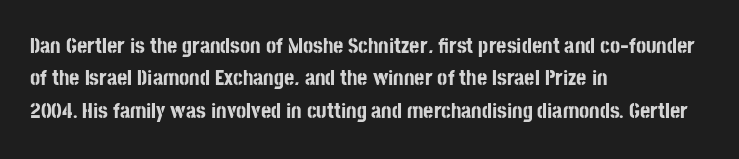
{"italic": "no", "bold": "yes", "underline": "no", "align": "left", "line_spacing": "normal", "line_spacing_ratio": 1.47, "letter_spacing": "normal", "letter_spacing_em": 0.0, "glyph_px": 22}
